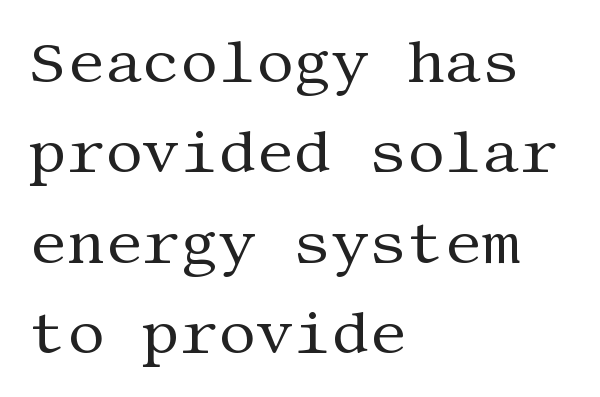
{"serif": "yes", "italic": "no", "bold": "no", "weight": "regular", "width": "normal", "stroke_contrast": "medium", "x_height": "large", "underline": "no", "align": "left", "line_spacing": "normal", "line_spacing_ratio": 1.53, "letter_spacing": "normal", "letter_spacing_em": 0.0, "glyph_px": 59}
